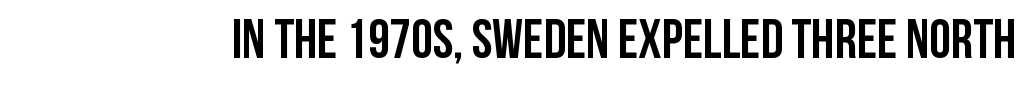
The horizontal fit of the characters is conventional and even. Bare-footed words on every line. Spacing verdict: proportional, widths tailored to each character. Are there feet on the stems? There aren't — it's a sans.
